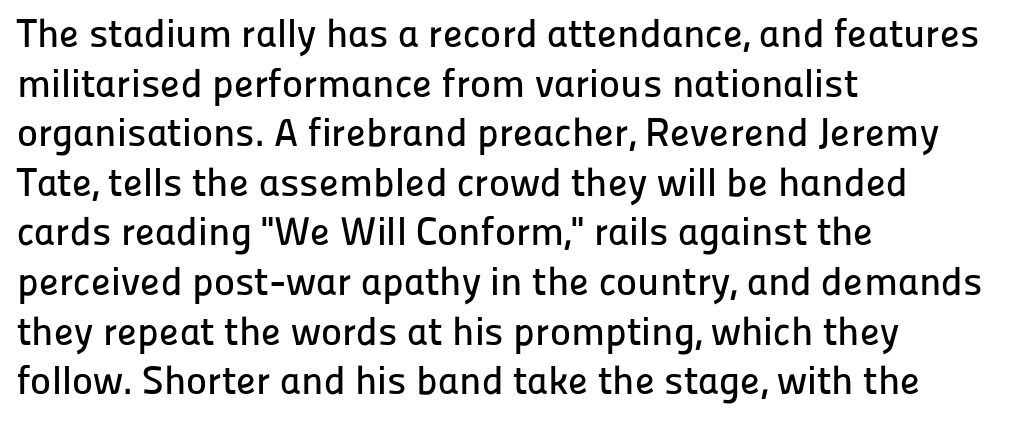
{"serif": "no", "italic": "no", "width": "normal", "stroke_contrast": "low", "x_height": "medium", "monospaced": "no", "underline": "no", "align": "left", "line_spacing_ratio": 1.24, "letter_spacing": "normal", "letter_spacing_em": 0.0, "glyph_px": 40}
